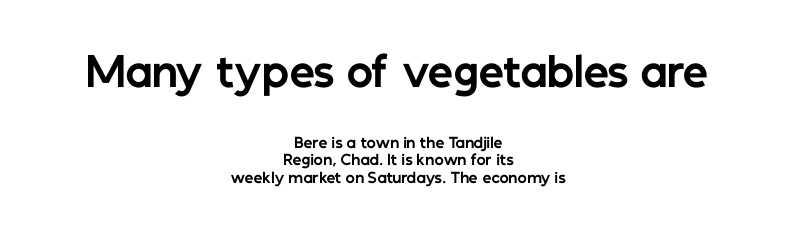
The image shows 40 px bold sans-serif type, upright; set centered, line spacing 1.23x, normal letter spacing, not underlined; the first (top) block is 2.86x larger; low stroke contrast and a medium x-height.
